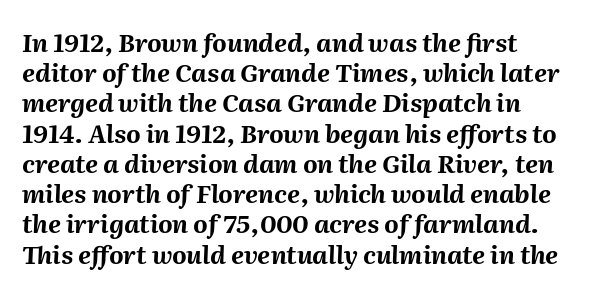
{"italic": "yes", "lean": "right", "slant_degrees": 2, "bold": "yes", "underline": "no", "align": "left", "line_spacing_ratio": 1.21, "letter_spacing": "normal", "letter_spacing_em": 0.0, "glyph_px": 25}
